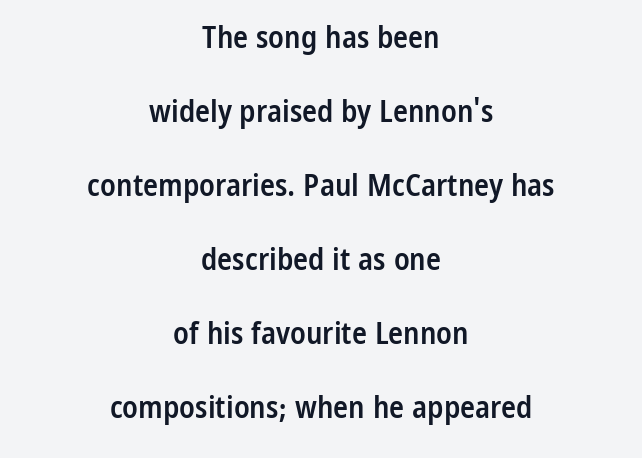
{"serif": "no", "italic": "no", "bold": "semi", "weight": "semibold", "width": "condensed", "stroke_contrast": "low", "x_height": "medium", "monospaced": "no", "underline": "no", "align": "center", "line_spacing": "loose", "line_spacing_ratio": 2.39, "letter_spacing": "normal", "letter_spacing_em": 0.0, "glyph_px": 31}
